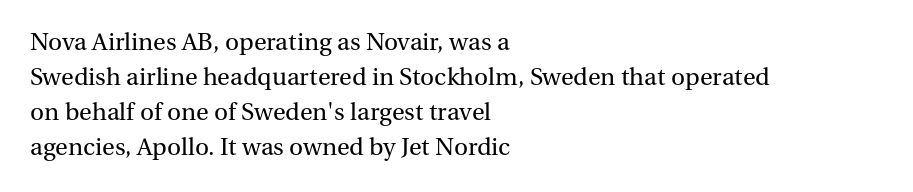
The strip under each line holds only bare page. Short note: letters normally spaced. The axis of the letterforms is exactly vertical. Line spacing here is normal. The rendering anchors every line to the left-hand side.
